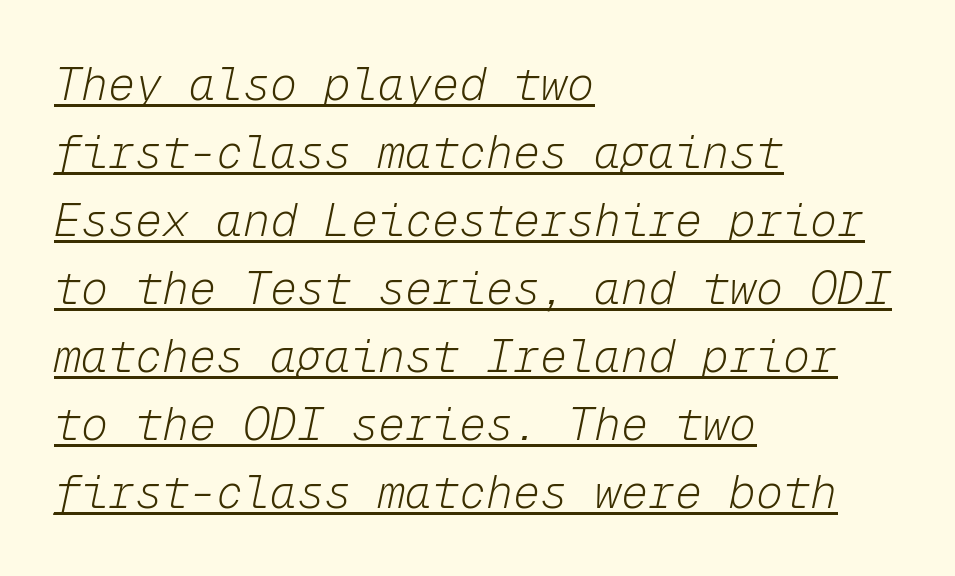
Does the leading feel generous? No, just average. Emphasis is given by a line drawn under the lettering. The letters look calm and open, with moderate or lighter stems. When letters slant like this, we call the style italic.
